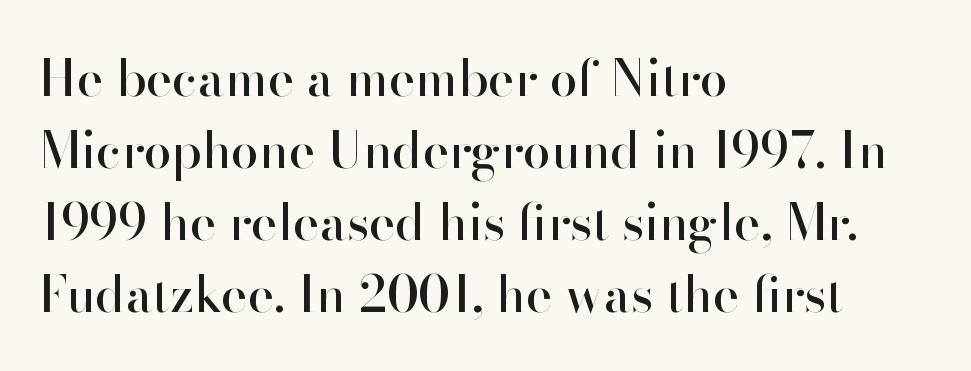
Q: Is the text italic (slanted)? A: No, it is upright.
Q: Is the typeface a serif or a sans-serif typeface? A: Sans-serif.
Q: Is the text underlined? A: No.
Q: How is the paragraph aligned? A: Left-aligned.
Q: Is the spacing between letters normal or unusually wide? A: Normal.
Q: Is the spacing between lines tight, normal or loose? A: Normal.
Q: Width (condensed, normal, or wide)? A: Normal.
Q: Stroke contrast? A: High.
Q: x-height? A: Small.
Q: Monospaced? A: No.
